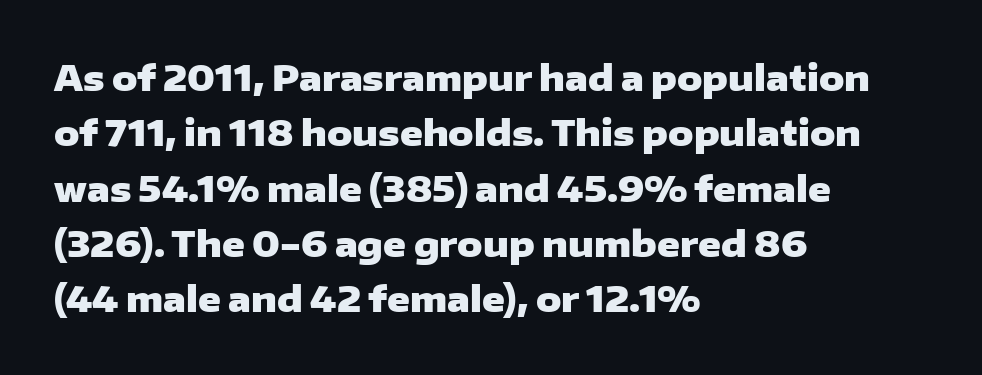
This sample has the flowing, uneven cadence of proportional lettering. Students, note that the glyphs here touch the page at normal intervals. A typesetter would mark this as roman, not italic. The specimen omits any rule beneath the text block's lines. What's the leading like? Ordinary, nothing unusual. The glyphs have the mass of a bold cut.
